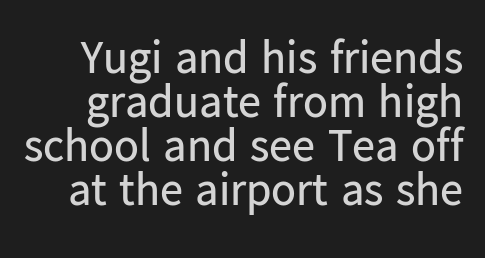
The image shows 46 px regular-weight sans-serif type, upright; set tight line spacing (0.96x), normal letter spacing, not underlined; low stroke contrast and a medium x-height.
